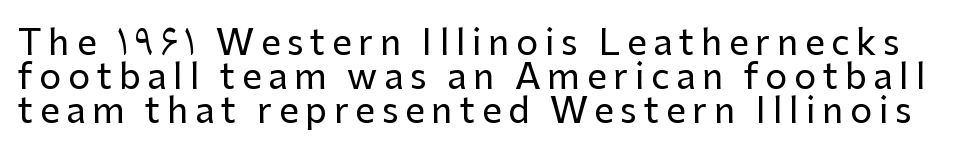
The image shows 35 px sans-serif type, upright; set tight line spacing (0.97x), not underlined; low stroke contrast and a medium x-height.
